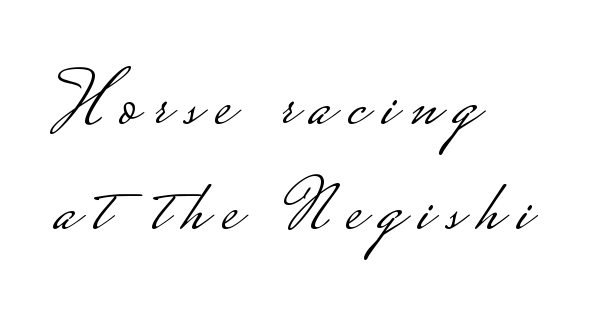
Q: Is the text bold? A: No.
Q: Is the text italic (slanted)? A: Yes.
Q: Is the typeface a serif or a sans-serif typeface? A: Sans-serif.
Q: Is the text underlined? A: No.
Q: How is the paragraph aligned? A: Left-aligned.
Q: Is the spacing between lines tight, normal or loose? A: Normal.
Q: Width (condensed, normal, or wide)? A: Wide.
Q: Stroke contrast? A: Low.
Q: Monospaced? A: No.
